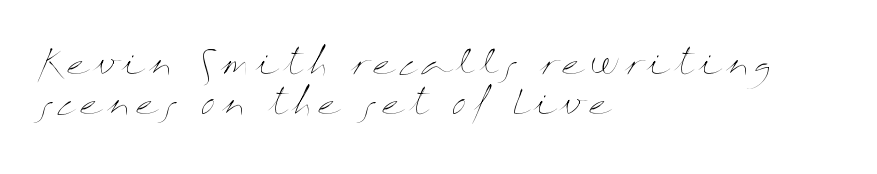
The image shows 34 px thin, wide type; set left-aligned, line spacing 1.19x, not underlined; medium stroke contrast and a medium x-height.
